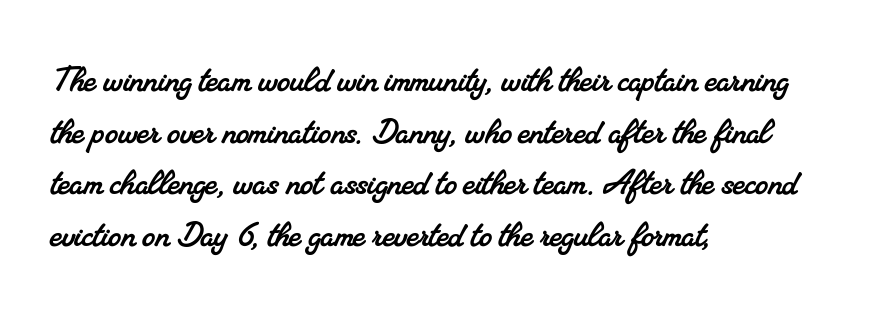
Nobody drew a line under any word here. The leading is moderate, giving the passage an even texture. Is this a fixed-width face? No — the glyphs have proportional, varying widths. Is the letter spacing exaggerated? No — it looks like the ordinary default. Notice how the passage keeps a crisp vertical edge on the left only. Little horizontal feet cap the strokes, marking this as serif type.
